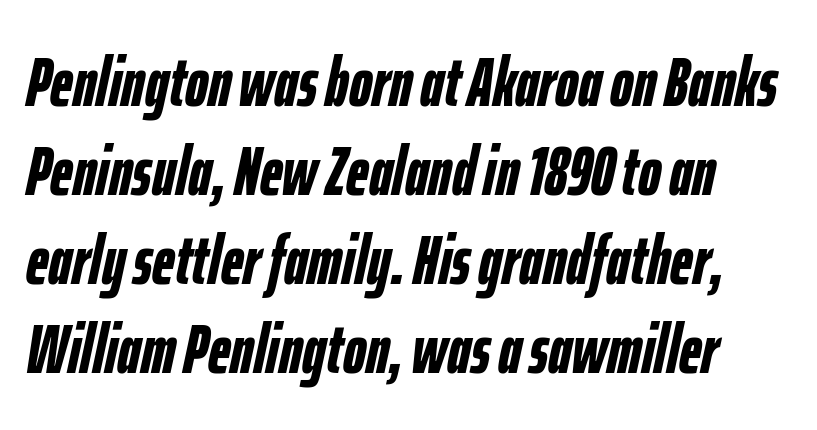
The image shows 70 px semibold, condensed type, italic (leaning right); set normal line spacing (1.27x), normal letter spacing, not underlined; low stroke contrast and a medium x-height.
